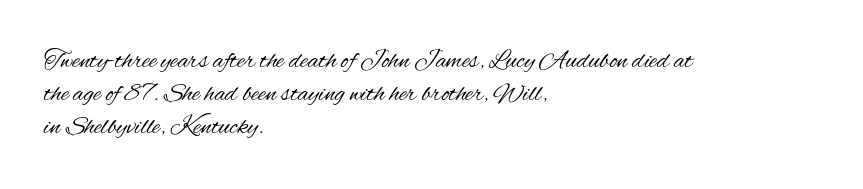
The image shows 26 px text type; set left-aligned, normal line spacing (1.27x), normal letter spacing, not underlined.
